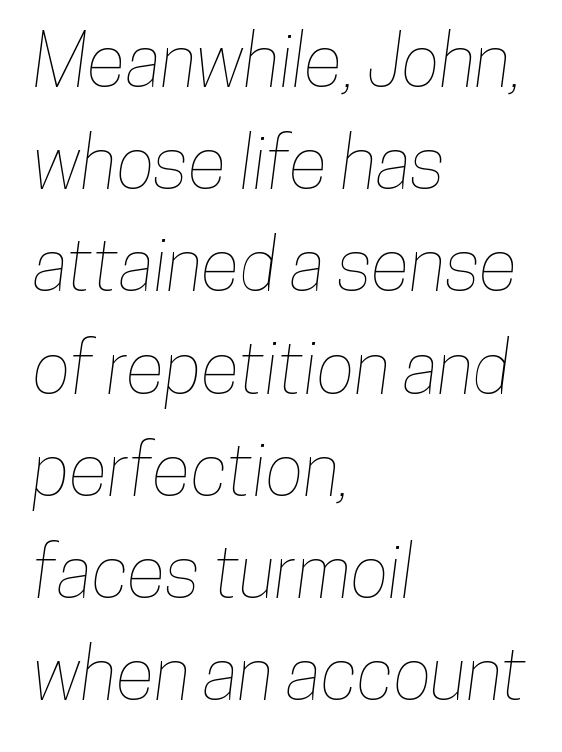
Q: Is the text underlined? A: No.
Q: How is the paragraph aligned? A: Left-aligned.
Q: Is the spacing between letters normal or unusually wide? A: Normal.
Q: Is the spacing between lines tight, normal or loose? A: Normal.
Q: Width (condensed, normal, or wide)? A: Condensed.
Q: Stroke contrast? A: Low.
Q: x-height? A: Medium.
Q: Monospaced? A: No.
